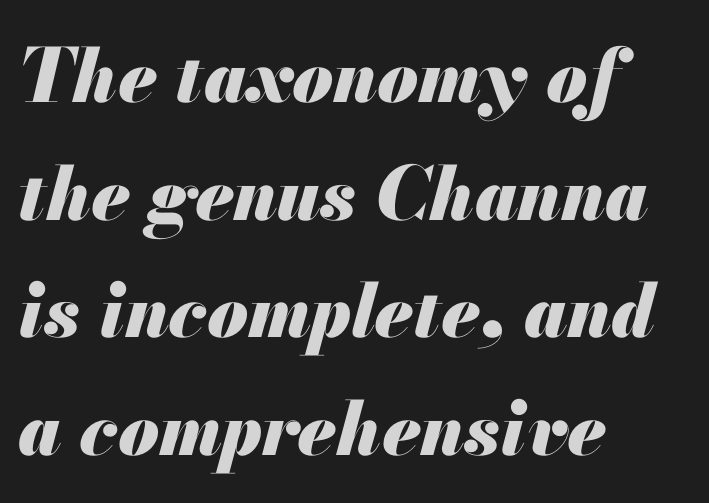
Q: Is the text bold? A: Yes.
Q: Is the text italic (slanted)? A: Yes, it leans right by about 13 degrees.
Q: Is the text underlined? A: No.
Q: How is the paragraph aligned? A: Left-aligned.
Q: Is the spacing between letters normal or unusually wide? A: Normal.
Q: Is the spacing between lines tight, normal or loose? A: Normal.
Q: Width (condensed, normal, or wide)? A: Normal.
Q: Stroke contrast? A: Medium.
Q: x-height? A: Small.
Q: Monospaced? A: No.
